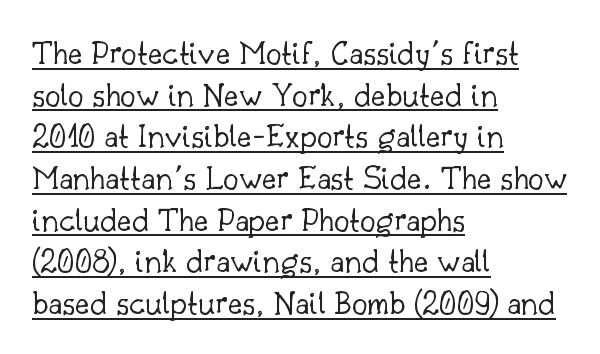
The image shows 35 px light type, upright; set left-aligned, line spacing 1.19x, normal letter spacing, underlined; low stroke contrast and a small x-height.
